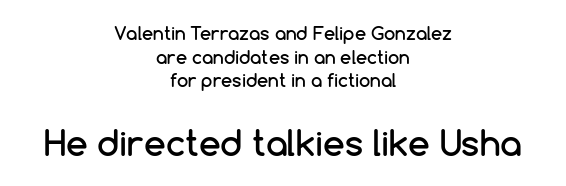
Q: Is the text italic (slanted)? A: No, it is upright.
Q: Is the typeface a serif or a sans-serif typeface? A: Sans-serif.
Q: Is the text underlined? A: No.
Q: How is the paragraph aligned? A: Centered.
Q: Is the spacing between letters normal or unusually wide? A: Normal.
Q: Is the spacing between lines tight, normal or loose? A: Normal.
Q: Which block of text is set in a larger size, the first (top) or the second (bottom)? A: The second (bottom) one.
Q: Width (condensed, normal, or wide)? A: Normal.
Q: Stroke contrast? A: Low.
Q: x-height? A: Medium.
Q: Monospaced? A: No.
